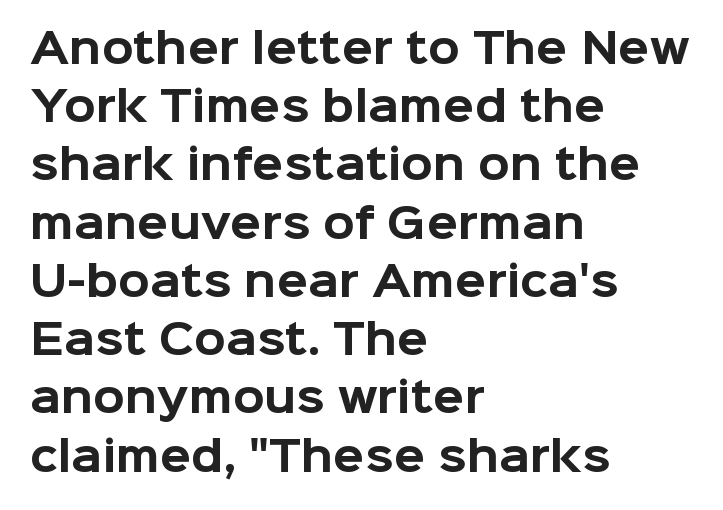
Quick note: underline off. Teacher's note: observe the even left margin — that is flush-left alignment. The sample has been set heavy, in full bold. The font family rendered here belongs to the sans-serif group.
